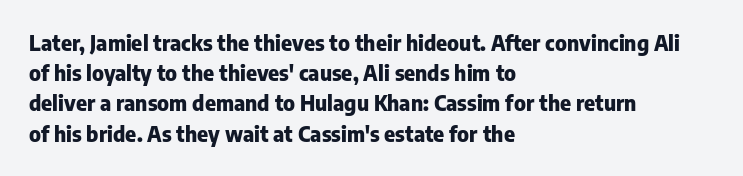
The image shows 21 px bold type, upright; set left-aligned, normal line spacing (1.44x), normal letter spacing, not underlined.
